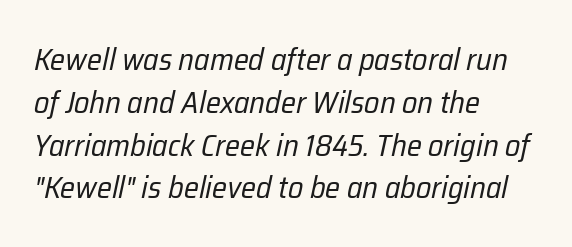
{"italic": "yes", "lean": "right", "slant_degrees": 12, "bold": "no", "weight": "regular", "width": "condensed", "stroke_contrast": "low", "x_height": "medium", "monospaced": "no", "underline": "no", "align": "left", "line_spacing": "normal", "line_spacing_ratio": 1.38, "letter_spacing": "normal", "letter_spacing_em": 0.0, "glyph_px": 31}
